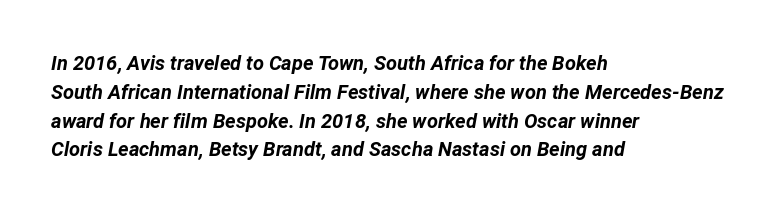
{"italic": "yes", "lean": "right", "slant_degrees": 12, "bold": "yes", "underline": "no", "align": "left", "line_spacing": "normal", "line_spacing_ratio": 1.44, "letter_spacing": "normal", "letter_spacing_em": 0.0, "glyph_px": 20}
